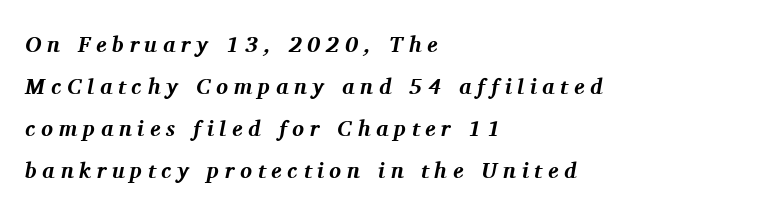
The image shows 22 px bold type, italic (leaning right); set left-aligned, loose line spacing (1.91x), unusually wide letter spacing (+0.26 em), not underlined.
